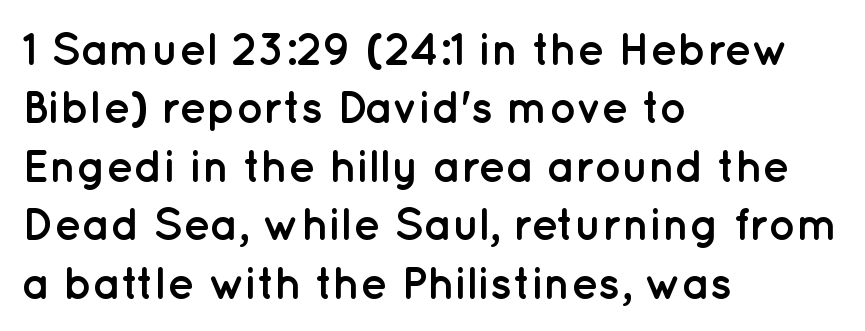
Q: Is the text bold? A: Yes.
Q: Is the text italic (slanted)? A: No, it is upright.
Q: Is the typeface a serif or a sans-serif typeface? A: Sans-serif.
Q: Is the text underlined? A: No.
Q: How is the paragraph aligned? A: Left-aligned.
Q: Is the spacing between letters normal or unusually wide? A: Normal.
Q: Is the spacing between lines tight, normal or loose? A: Normal.
Q: Width (condensed, normal, or wide)? A: Normal.
Q: Stroke contrast? A: Low.
Q: x-height? A: Medium.
Q: Monospaced? A: No.
